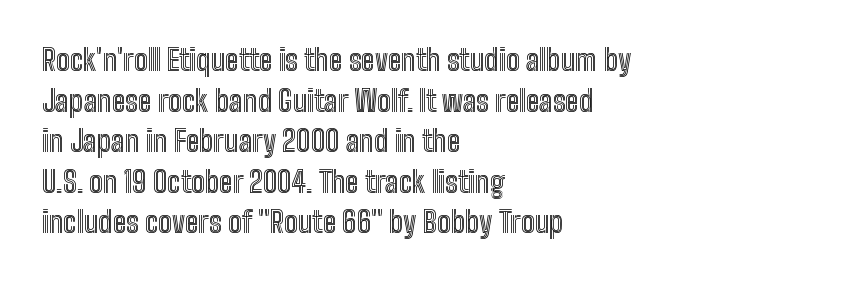
Think of a printed novel: that variable character pitch is what you see here. Casual observation: everything's shoved over to the left. Summary of vertical rhythm: regular, with standard interline spacing. Posture: vertical. The passage shown has conventional tracking throughout.
